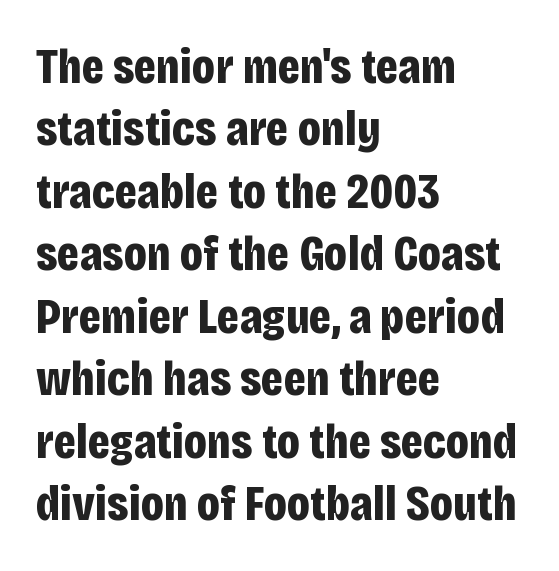
The rendering anchors every line to the left-hand side. No word sits above an underline. In terms of posture, this sample is upright. Is this a fixed-width face? No — the glyphs have proportional, varying widths.
